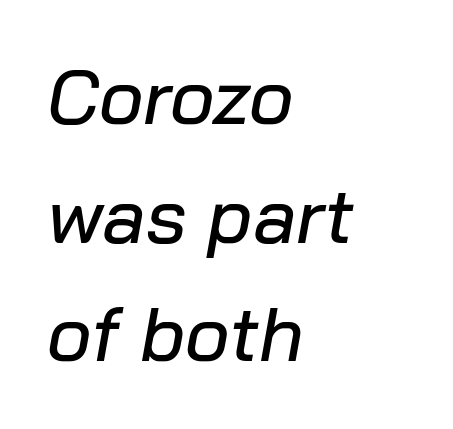
{"italic": "yes", "lean": "right", "slant_degrees": 10, "width": "normal", "stroke_contrast": "low", "x_height": "medium", "monospaced": "no", "underline": "no", "align": "left", "line_spacing": "normal", "line_spacing_ratio": 1.54, "letter_spacing": "normal", "letter_spacing_em": 0.0, "glyph_px": 77}
